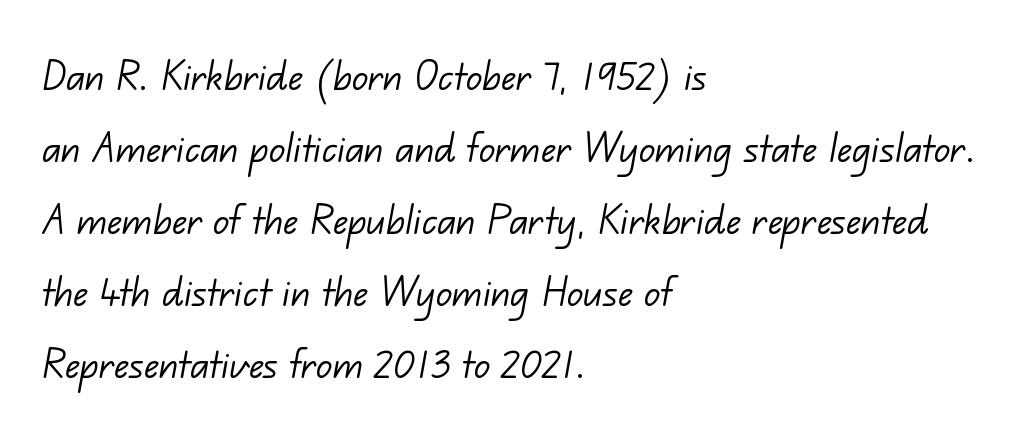
Q: Is the text bold? A: No.
Q: Is the typeface a serif or a sans-serif typeface? A: Sans-serif.
Q: Is the text underlined? A: No.
Q: How is the paragraph aligned? A: Left-aligned.
Q: Is the spacing between letters normal or unusually wide? A: Normal.
Q: Is the spacing between lines tight, normal or loose? A: Normal.
Q: Width (condensed, normal, or wide)? A: Normal.
Q: Stroke contrast? A: Low.
Q: x-height? A: Small.
Q: Monospaced? A: No.
